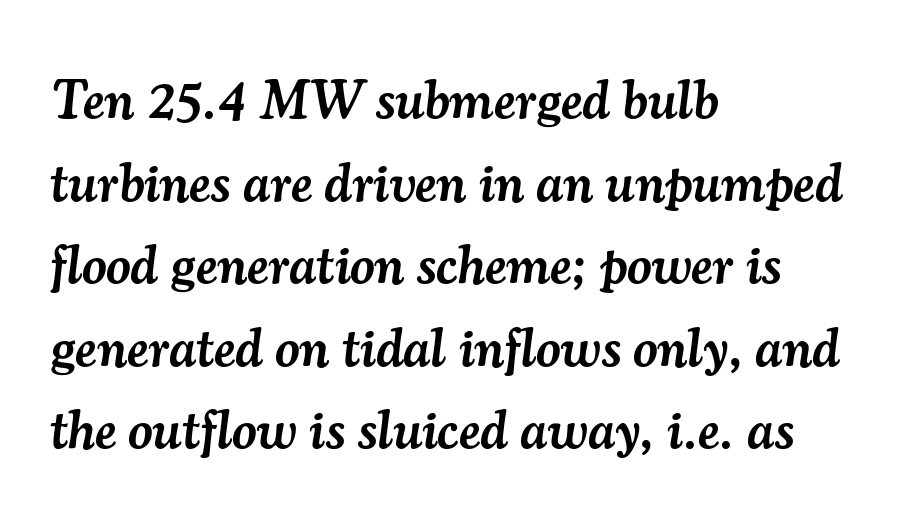
Q: Is the text bold? A: Semi-bold.
Q: Is the text italic (slanted)? A: Yes, it leans right by about 7 degrees.
Q: Is the typeface a serif or a sans-serif typeface? A: Serif.
Q: Is the text underlined? A: No.
Q: How is the paragraph aligned? A: Left-aligned.
Q: Is the spacing between letters normal or unusually wide? A: Normal.
Q: Is the spacing between lines tight, normal or loose? A: Normal.
Q: Width (condensed, normal, or wide)? A: Normal.
Q: Stroke contrast? A: Medium.
Q: x-height? A: Small.
Q: Monospaced? A: No.
